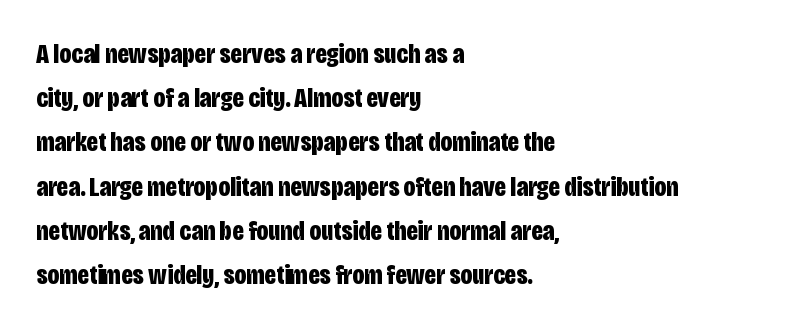
{"serif": "no", "italic": "no", "bold": "yes", "weight": "bold", "width": "condensed", "stroke_contrast": "low", "x_height": "large", "monospaced": "no", "underline": "no", "align": "left", "line_spacing": "normal", "line_spacing_ratio": 1.58, "letter_spacing": "normal", "letter_spacing_em": 0.0, "glyph_px": 28}
